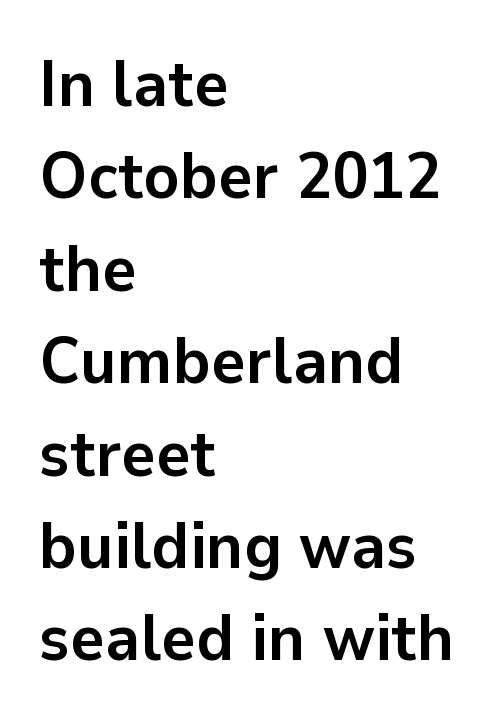
Q: Is the text bold? A: Yes.
Q: Is the text italic (slanted)? A: No, it is upright.
Q: Is the typeface a serif or a sans-serif typeface? A: Sans-serif.
Q: Is the text underlined? A: No.
Q: How is the paragraph aligned? A: Left-aligned.
Q: Is the spacing between letters normal or unusually wide? A: Normal.
Q: Is the spacing between lines tight, normal or loose? A: Normal.
Q: Width (condensed, normal, or wide)? A: Normal.
Q: Stroke contrast? A: Low.
Q: x-height? A: Medium.
Q: Monospaced? A: No.
